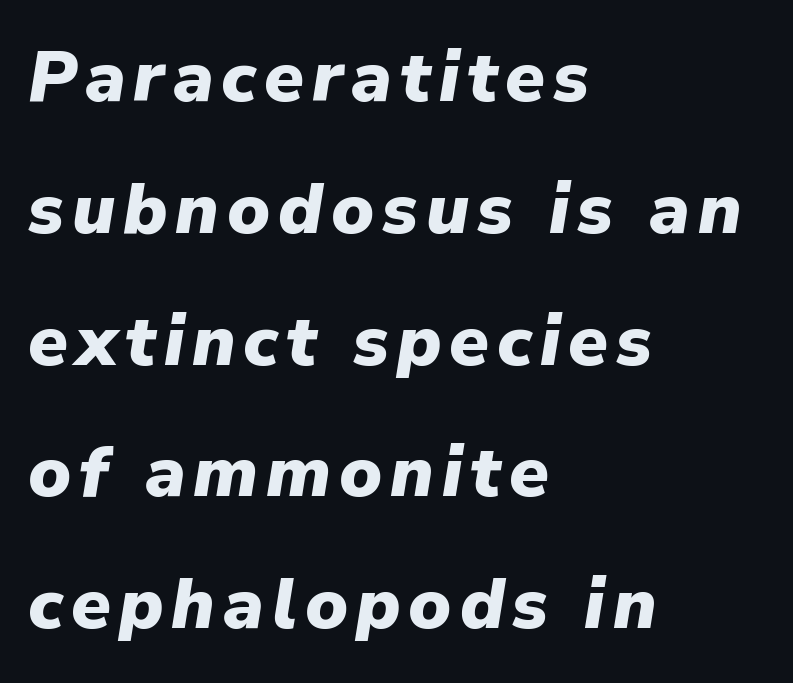
The image shows 72 px heavy type, italic (leaning right); set left-aligned, line spacing 1.83x, not underlined; low stroke contrast and a medium x-height.
